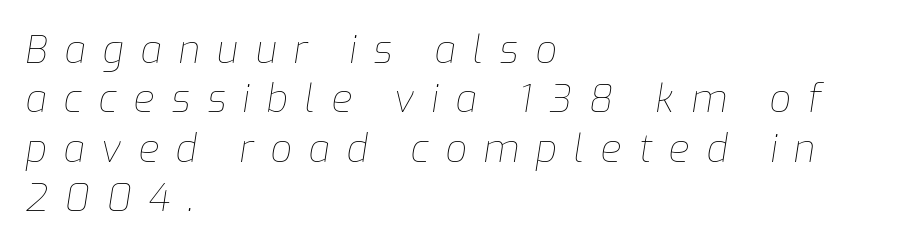
The image shows 38 px thin type, italic (leaning right); set left-aligned, normal line spacing (1.3x), unusually wide letter spacing (+0.44 em), not underlined; low stroke contrast and a medium x-height.
